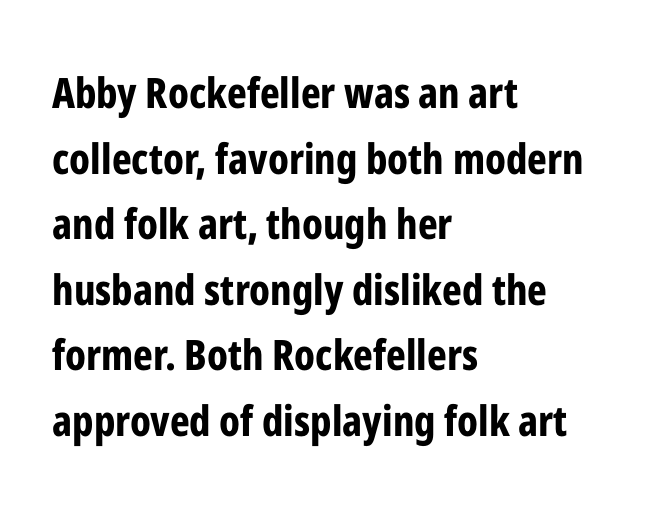
Notice how the passage keeps a crisp vertical edge on the left only. Each glyph is drawn with heavy, bold strokes. Check under the words: just untouched page. No feet cap the strokes, marking this as sans-serif type. Does the lettering tilt? It doesn't — this is upright. The gaps between neighbouring characters are ordinary and unremarkable.
